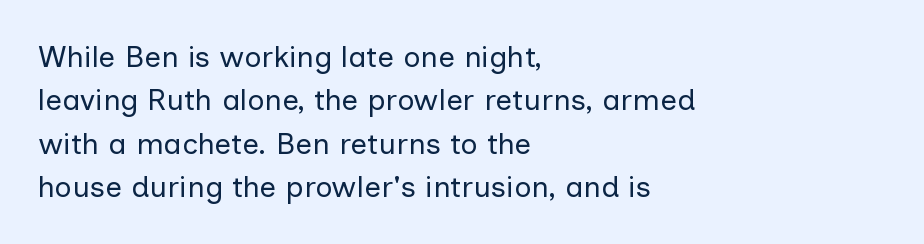
The image shows 30 px regular-weight sans-serif type, upright; set left-aligned, normal line spacing (1.45x), normal letter spacing, not underlined; low stroke contrast and a medium x-height.
